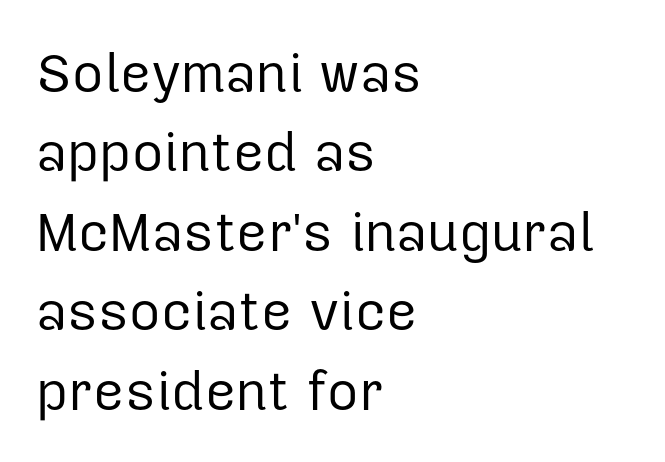
{"serif": "no", "italic": "no", "bold": "no", "weight": "regular", "width": "normal", "stroke_contrast": "low", "x_height": "medium", "monospaced": "no", "underline": "no", "align": "left", "line_spacing": "normal", "line_spacing_ratio": 1.47, "letter_spacing": "normal", "letter_spacing_em": 0.0, "glyph_px": 54}
